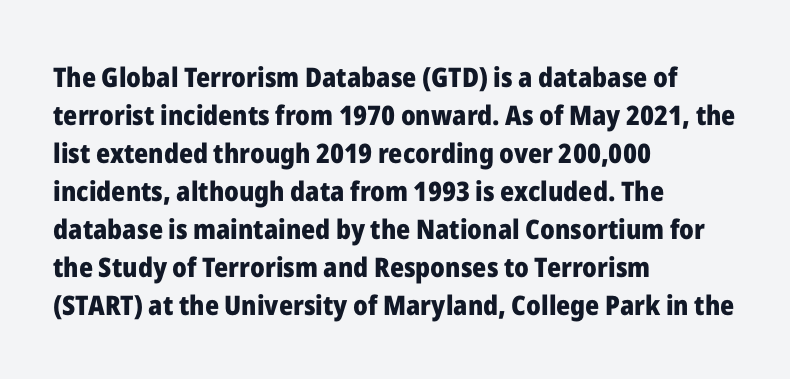
{"italic": "no", "bold": "yes", "underline": "no", "align": "left", "line_spacing": "normal", "line_spacing_ratio": 1.41, "letter_spacing": "normal", "letter_spacing_em": 0.0, "glyph_px": 27}
